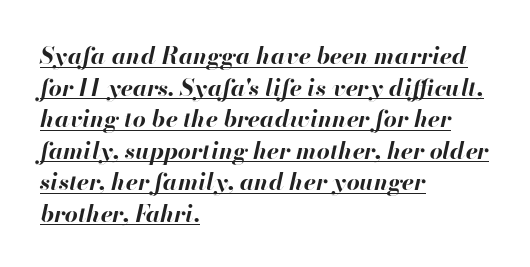
{"italic": "yes", "lean": "right", "slant_degrees": 13, "bold": "yes", "underline": "yes", "align": "left", "line_spacing": "normal", "line_spacing_ratio": 1.37, "letter_spacing": "normal", "letter_spacing_em": 0.0, "glyph_px": 23}
